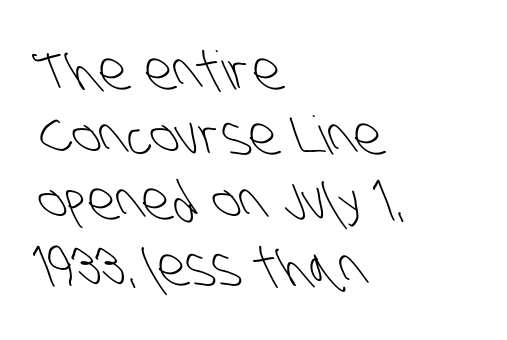
Q: Is the text bold? A: No.
Q: Is the typeface a serif or a sans-serif typeface? A: Sans-serif.
Q: Is the text underlined? A: No.
Q: How is the paragraph aligned? A: Left-aligned.
Q: Is the spacing between letters normal or unusually wide? A: Normal.
Q: Width (condensed, normal, or wide)? A: Condensed.
Q: Stroke contrast? A: Low.
Q: x-height? A: Large.
Q: Monospaced? A: No.
